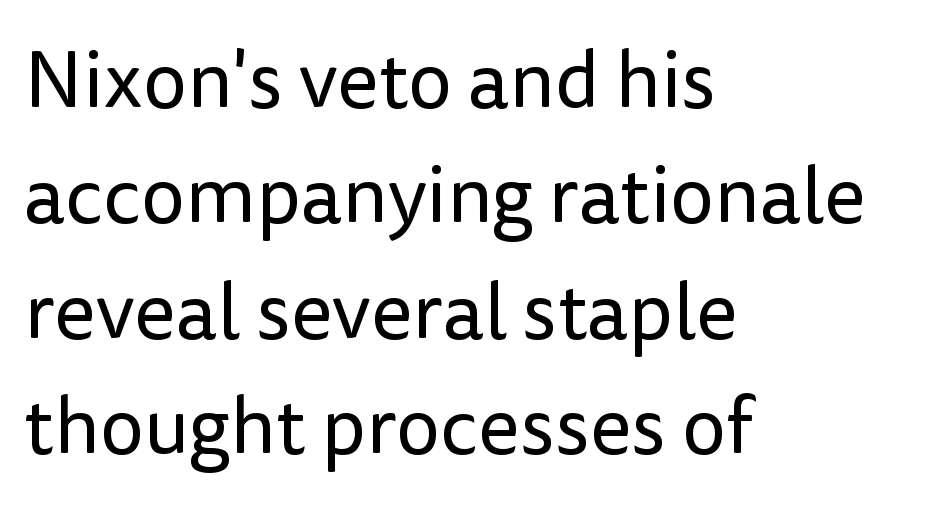
{"serif": "no", "italic": "no", "bold": "no", "weight": "regular", "width": "normal", "stroke_contrast": "low", "x_height": "medium", "monospaced": "no", "underline": "no", "align": "left", "line_spacing": "normal", "line_spacing_ratio": 1.46, "letter_spacing": "normal", "letter_spacing_em": 0.0, "glyph_px": 79}
